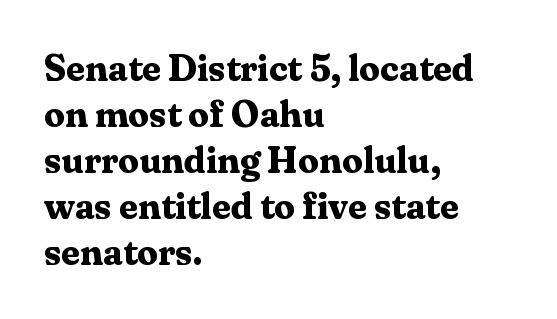
Q: Is the text bold? A: Yes.
Q: Is the text italic (slanted)? A: No, it is upright.
Q: Is the typeface a serif or a sans-serif typeface? A: Serif.
Q: Is the text underlined? A: No.
Q: How is the paragraph aligned? A: Left-aligned.
Q: Is the spacing between letters normal or unusually wide? A: Normal.
Q: Width (condensed, normal, or wide)? A: Normal.
Q: Stroke contrast? A: Medium.
Q: x-height? A: Medium.
Q: Monospaced? A: No.
